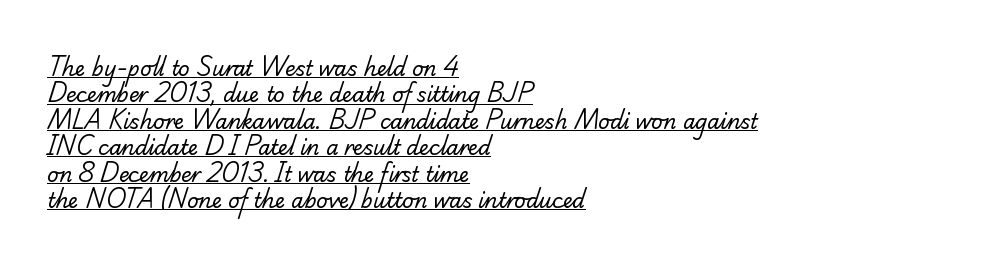
Somebody hit Ctrl+U on this one — the words are underlined. A light-to-regular cut is what we see here. Whoever set this chose a conventional vertical rhythm. Alignment: flush left.
